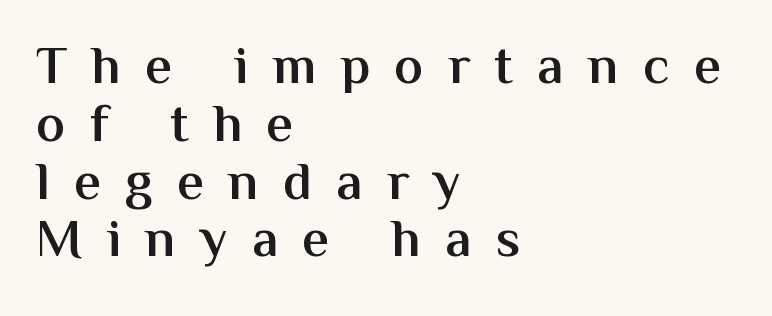
This is sans-serif lettering, the kind often seen on screens and signage. The lines are packed closely together with very little leading. The passage shown has open, widely tracked lettering throughout. In CSS terms this would be text-align: left. The foot of each line stays bare and open.
